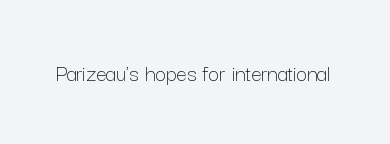
Q: Is the text bold? A: No.
Q: Is the text italic (slanted)? A: No, it is upright.
Q: Is the text underlined? A: No.
Q: Is the spacing between letters normal or unusually wide? A: Normal.
